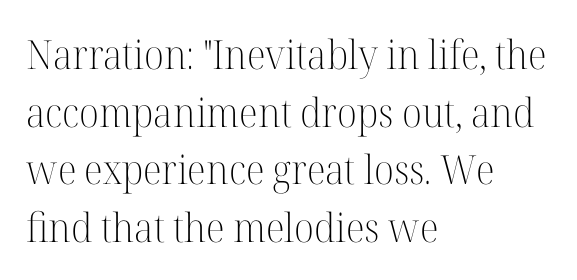
The image shows 40 px light serif type, upright; set left-aligned, normal line spacing (1.44x), normal letter spacing, not underlined; high stroke contrast and a medium x-height.
